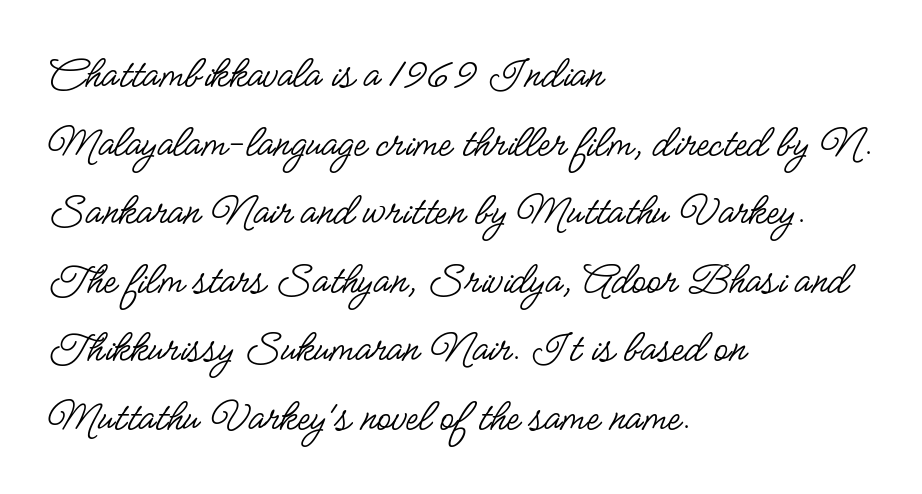
Q: Is the text bold? A: No.
Q: Is the text italic (slanted)? A: Yes.
Q: Is the typeface a serif or a sans-serif typeface? A: Sans-serif.
Q: Is the text underlined? A: No.
Q: How is the paragraph aligned? A: Left-aligned.
Q: Is the spacing between letters normal or unusually wide? A: Normal.
Q: Is the spacing between lines tight, normal or loose? A: Normal.
Q: Width (condensed, normal, or wide)? A: Condensed.
Q: Stroke contrast? A: Low.
Q: x-height? A: Small.
Q: Monospaced? A: No.
